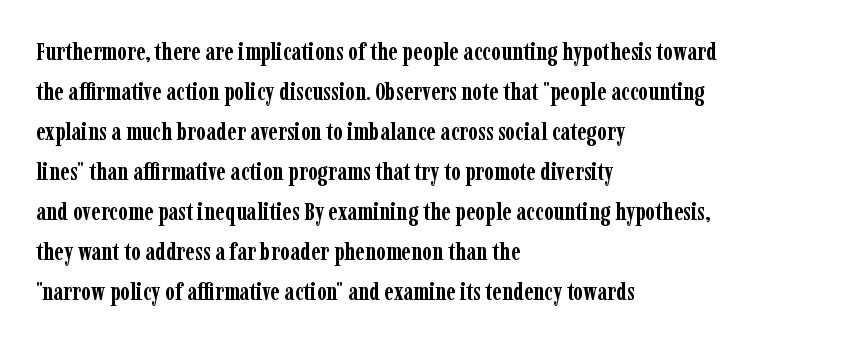
The image shows 25 px bold type, upright; set left-aligned, normal line spacing (1.6x), normal letter spacing, not underlined.
